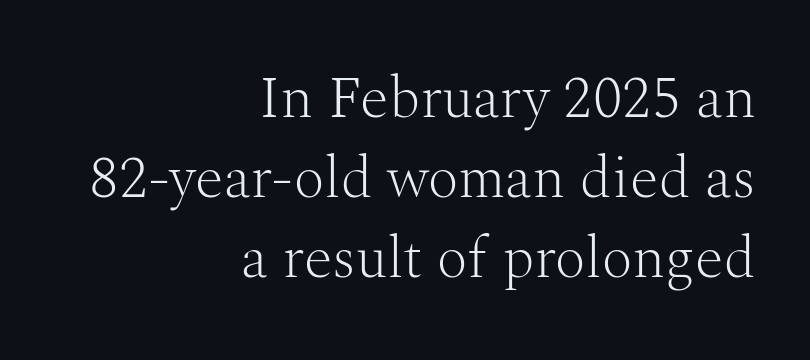
Q: Is the text bold? A: No.
Q: Is the text italic (slanted)? A: No, it is upright.
Q: Is the typeface a serif or a sans-serif typeface? A: Serif.
Q: Is the text underlined? A: No.
Q: How is the paragraph aligned? A: Right-aligned.
Q: Is the spacing between letters normal or unusually wide? A: Normal.
Q: Is the spacing between lines tight, normal or loose? A: Normal.
Q: Width (condensed, normal, or wide)? A: Normal.
Q: Stroke contrast? A: Medium.
Q: x-height? A: Medium.
Q: Monospaced? A: No.
